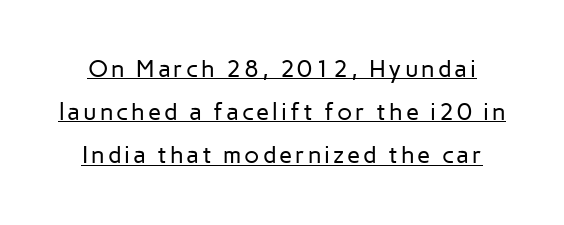
Q: Is the text bold? A: No.
Q: Is the text italic (slanted)? A: No, it is upright.
Q: Is the text underlined? A: Yes.
